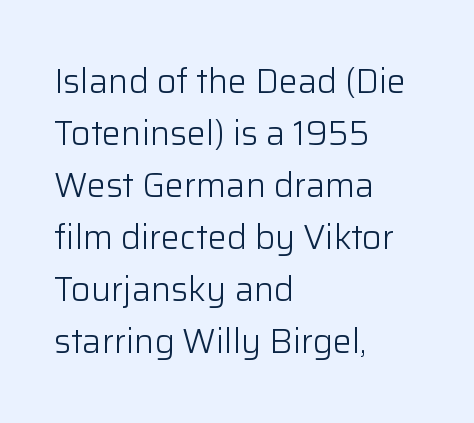
Q: Is the text bold? A: No.
Q: Is the text italic (slanted)? A: No, it is upright.
Q: Is the typeface a serif or a sans-serif typeface? A: Sans-serif.
Q: Is the text underlined? A: No.
Q: How is the paragraph aligned? A: Left-aligned.
Q: Is the spacing between letters normal or unusually wide? A: Normal.
Q: Is the spacing between lines tight, normal or loose? A: Normal.
Q: Width (condensed, normal, or wide)? A: Normal.
Q: Stroke contrast? A: Low.
Q: x-height? A: Medium.
Q: Monospaced? A: No.
